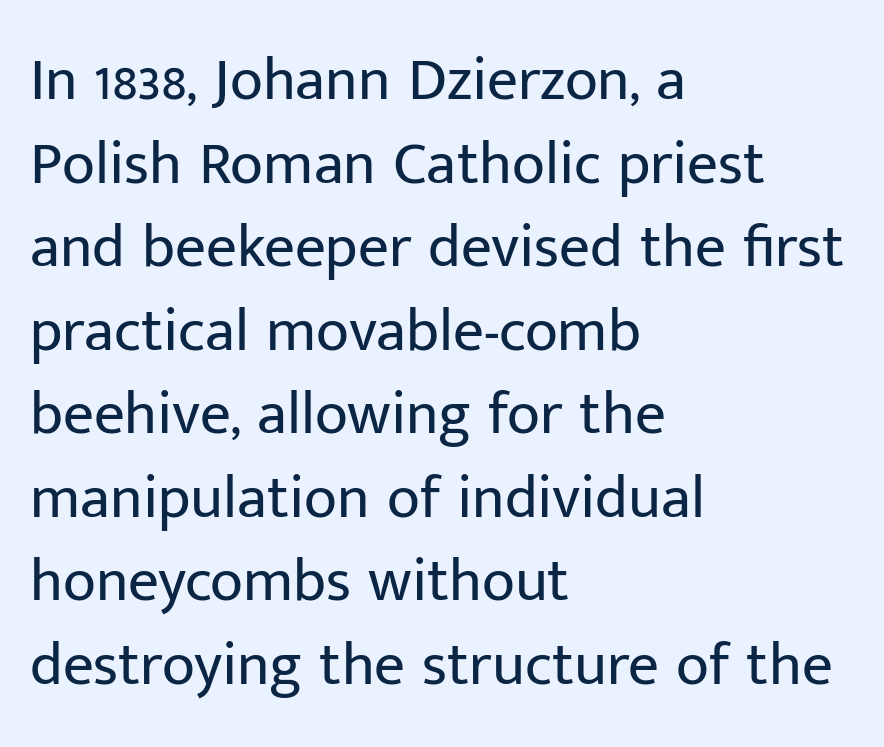
There is no visible air inserted between adjacent glyphs. Nothing heavy about these letters — not bold at all. Horizontally, the lines are justified to the leading edge only. Proportional: the letters do not fall into vertical columns. Ascenders rise straight up at ninety degrees.
